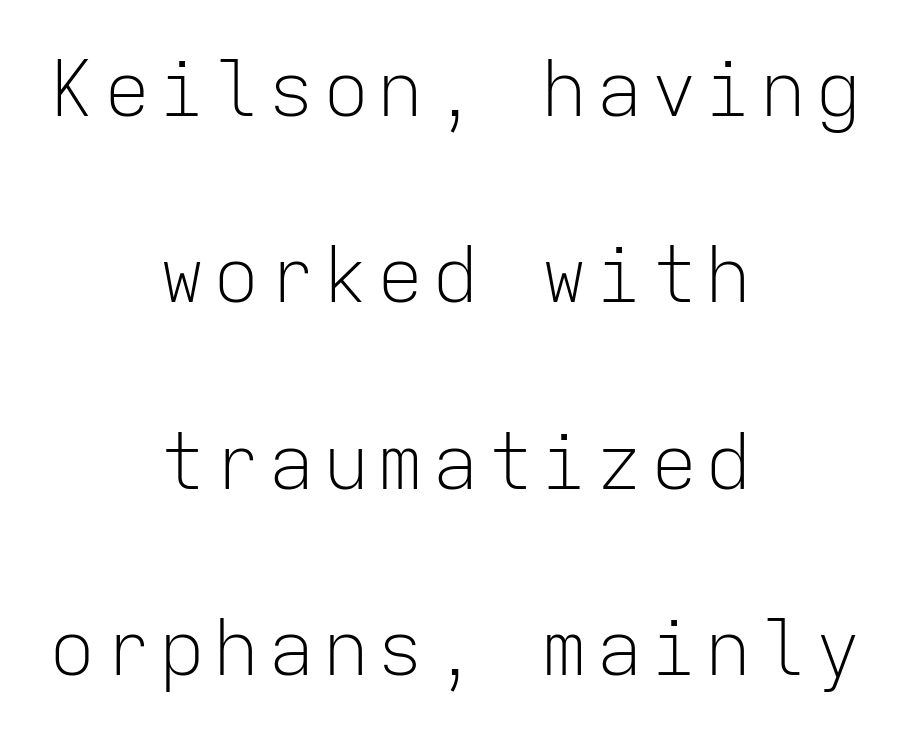
The image shows 77 px light sans-serif type, upright, monospaced; set centered, loose line spacing (2.42x), not underlined; low stroke contrast and a medium x-height.
